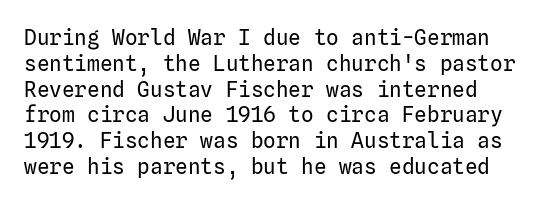
Q: Is the text bold? A: No.
Q: Is the text italic (slanted)? A: No, it is upright.
Q: Is the text underlined? A: No.
Q: Is the spacing between letters normal or unusually wide? A: Normal.
